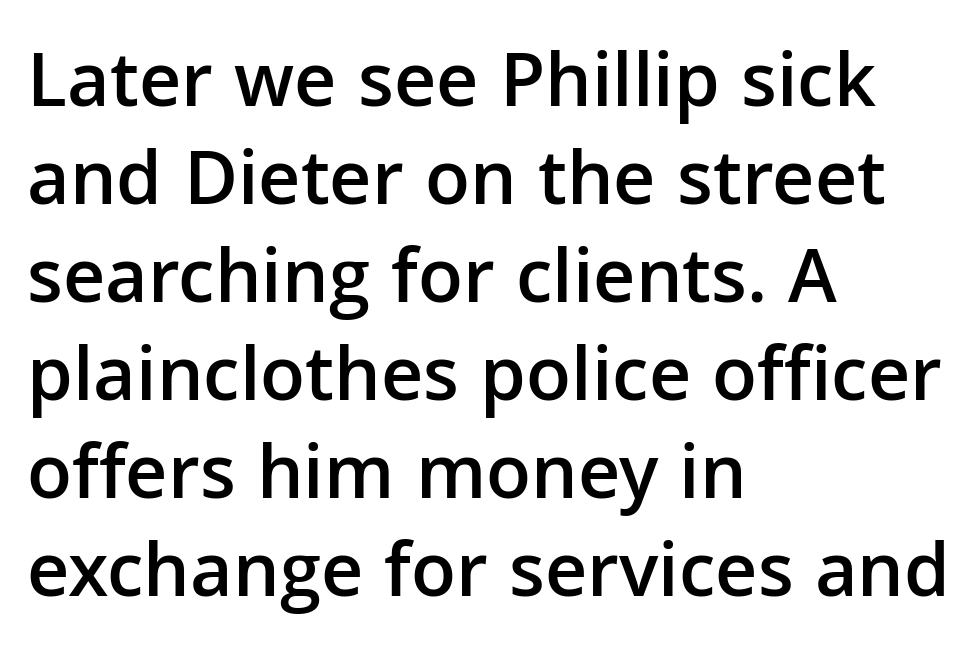
The image shows 79 px semibold sans-serif type, upright; set left-aligned, line spacing 1.24x, normal letter spacing, not underlined; low stroke contrast and a medium x-height.
